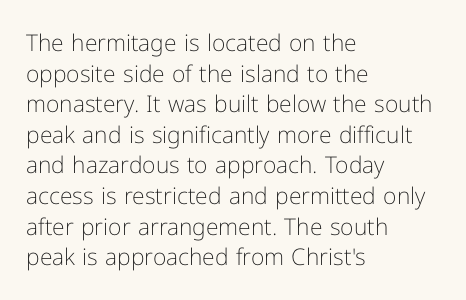
Vertical spacing — default. The text block is weighted toward the left margin, trailing off unevenly rightward. The baseline area is clear. These lines keep a tight, regular rhythm from letter to letter. No extra ink here — the face is not bold.
